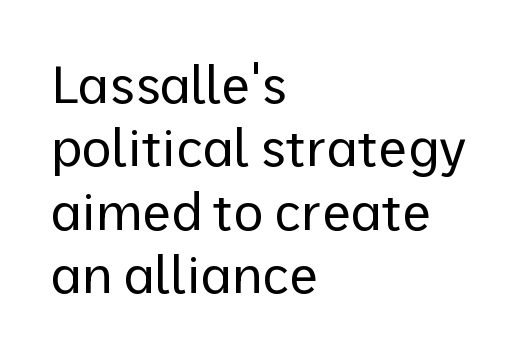
Each letter keeps its own natural width here, so spacing adapts to shape. Rule under the text: the space is simply empty. Weight: in the light-to-regular range. Compared with a centered layout, this one pins lines to the left instead. Posture: straight, roman, zero tilt.
